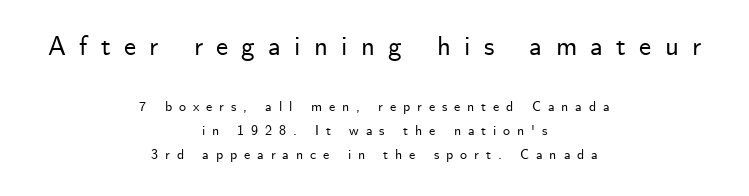
Q: Is the text italic (slanted)? A: No, it is upright.
Q: Is the text underlined? A: No.
Q: How is the paragraph aligned? A: Centered.
Q: Is the spacing between letters normal or unusually wide? A: Unusually wide.
Q: Which block of text is set in a larger size, the first (top) or the second (bottom)? A: The first (top) one.
